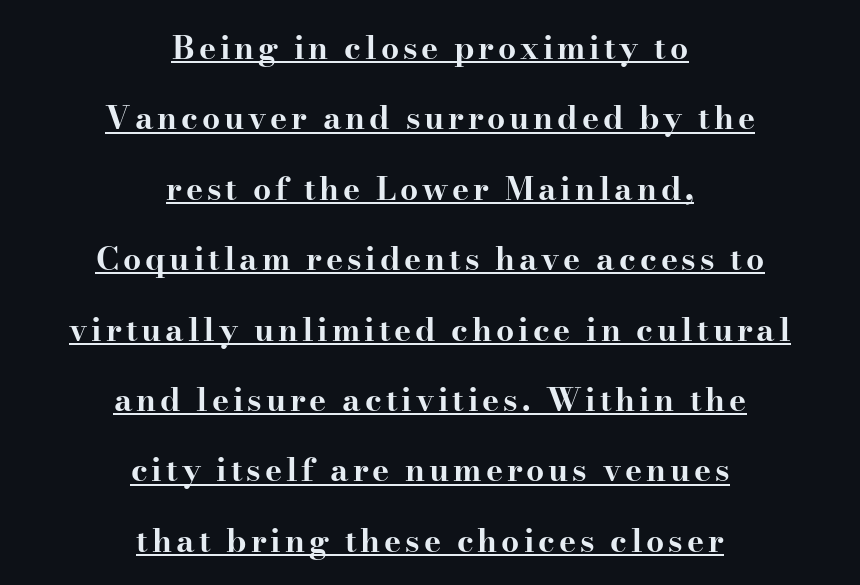
Q: Is the text bold? A: Yes.
Q: Is the text italic (slanted)? A: No, it is upright.
Q: Is the typeface a serif or a sans-serif typeface? A: Serif.
Q: Is the text underlined? A: Yes.
Q: How is the paragraph aligned? A: Centered.
Q: Is the spacing between lines tight, normal or loose? A: Loose.
Q: Width (condensed, normal, or wide)? A: Wide.
Q: Stroke contrast? A: High.
Q: x-height? A: Small.
Q: Monospaced? A: No.
